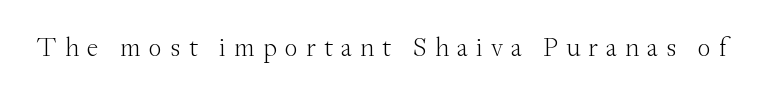
Is the type heavy? It reads as light-to-regular instead. Caption: expanded tracking, letters set apart. Rule under the text: the space is simply empty. Italic: no, the glyphs are upright roman.
